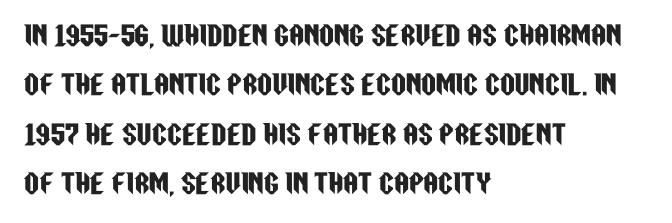
Does the leading feel generous? Absolutely, it's lavish. A classic flush-left, rag-right setting is used for this passage. The space directly below the letters is spotless. This sample uses plain, unmodified letter spacing. Ordinary non-slanted type is in use.
